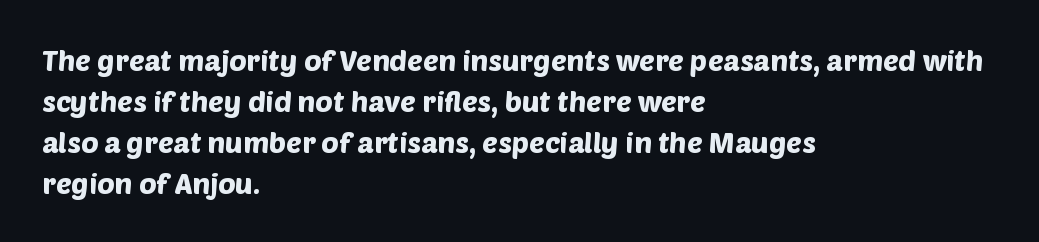
Q: Is the typeface a serif or a sans-serif typeface? A: Sans-serif.
Q: Is the text underlined? A: No.
Q: How is the paragraph aligned? A: Left-aligned.
Q: Is the spacing between letters normal or unusually wide? A: Normal.
Q: Is the spacing between lines tight, normal or loose? A: Normal.
Q: Width (condensed, normal, or wide)? A: Normal.
Q: Stroke contrast? A: Low.
Q: x-height? A: Large.
Q: Monospaced? A: No.
